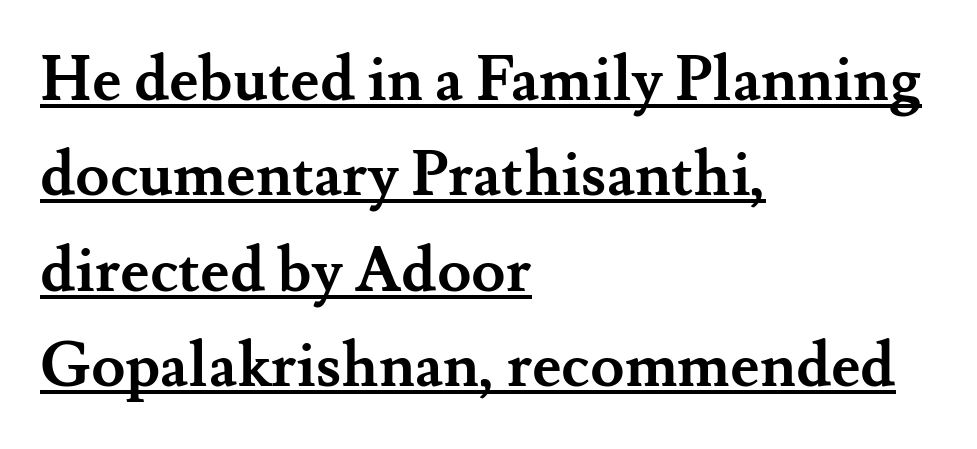
The image shows 62 px semibold serif type, upright; set left-aligned, normal line spacing (1.54x), normal letter spacing, underlined; medium stroke contrast and a small x-height.
